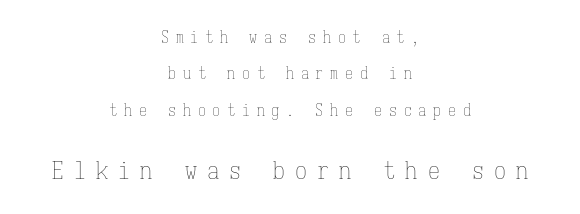
Look at the tracking — it's clearly loosened, letters drifting apart. Both edges are ragged and mirror each other, which tells us the setting is centered. Ink coverage per letter is moderate at most. If you drew a line through each stem, it would be perfectly vertical. The leading is generous, giving the passage an open texture.
